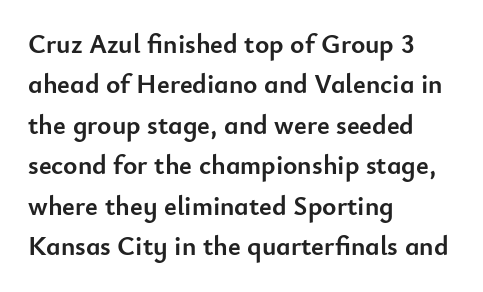
The image shows 27 px bold type, upright; set left-aligned, normal line spacing (1.5x), normal letter spacing, not underlined.
